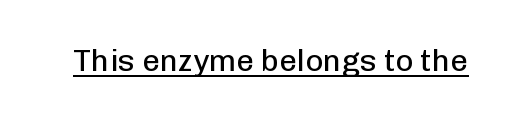
{"serif": "no", "italic": "no", "bold": "no", "weight": "regular", "width": "normal", "stroke_contrast": "low", "x_height": "medium", "monospaced": "no", "underline": "yes", "letter_spacing": "normal", "letter_spacing_em": 0.0, "glyph_px": 31}
